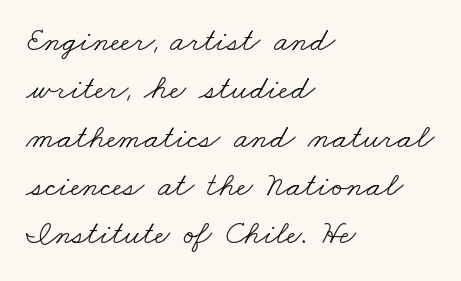
Look at the tracking — it's just the regular setting, nothing added. Descender tails drop into unmarked territory. Notice how the passage keeps a crisp vertical edge on the left only. Each letter keeps its own natural width here, so spacing adapts to shape. To sum up the face: it has serifs. This sample keeps an unexceptional amount of space between lines.
